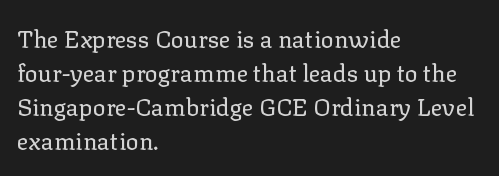
Just letters on the line, the space beneath them empty. The lines sit at an ordinary, default distance from one another. Reading down the block, your eye returns to a fixed left position each line. Think standard paragraph weight, or any step lighter than that.
